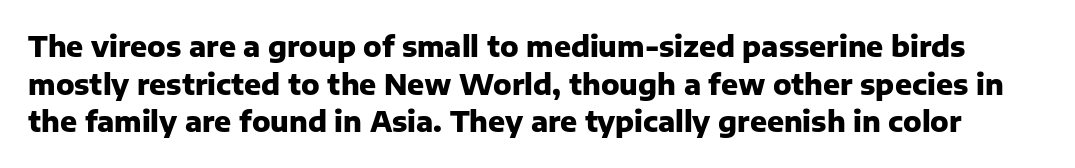
The image shows 28 px heavy sans-serif type, upright; set normal line spacing (1.34x), normal letter spacing, not underlined; low stroke contrast and a medium x-height.
